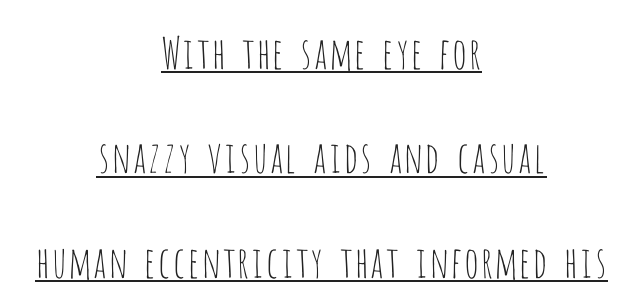
Q: Is the text bold? A: No.
Q: Is the text italic (slanted)? A: No, it is upright.
Q: Is the typeface a serif or a sans-serif typeface? A: Sans-serif.
Q: Is the text underlined? A: Yes.
Q: How is the paragraph aligned? A: Centered.
Q: Is the spacing between letters normal or unusually wide? A: Normal.
Q: Is the spacing between lines tight, normal or loose? A: Loose.
Q: Width (condensed, normal, or wide)? A: Condensed.
Q: Stroke contrast? A: Low.
Q: x-height? A: Large.
Q: Monospaced? A: No.
